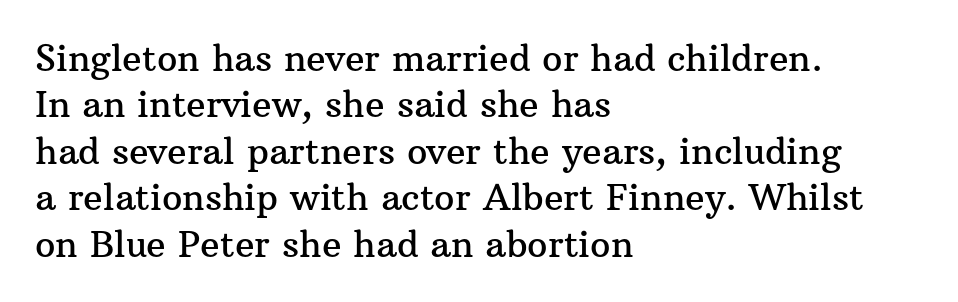
The image shows 36 px serif type, upright; set left-aligned, normal line spacing (1.29x), normal letter spacing, not underlined; medium stroke contrast and a medium x-height.
